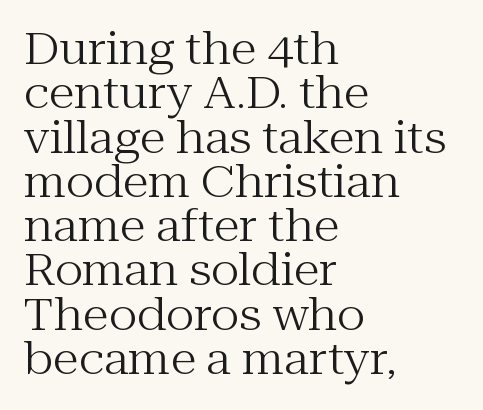
The typesetter chose a ragged-right arrangement here. You could not count columns in this text — the font is proportionally spaced. Rendered with straight, roman letterforms. Students, observe: this is what under-led, compact text looks like.
